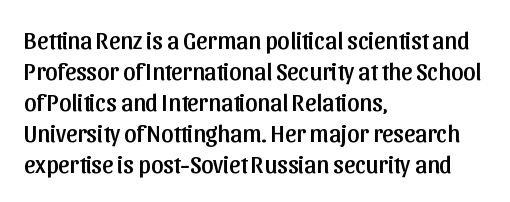
Q: Is the text italic (slanted)? A: No, it is upright.
Q: Is the text underlined? A: No.
Q: How is the paragraph aligned? A: Left-aligned.
Q: Is the spacing between letters normal or unusually wide? A: Normal.
Q: Is the spacing between lines tight, normal or loose? A: Normal.
